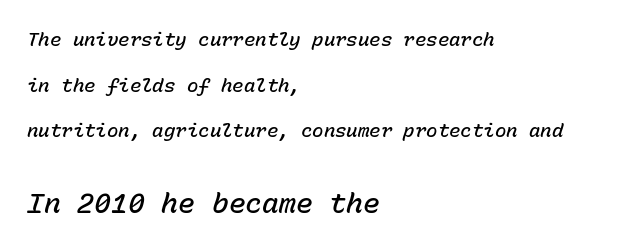
{"italic": "yes", "lean": "right", "slant_degrees": 15, "bold": "semi", "weight": "semibold", "width": "normal", "stroke_contrast": "low", "x_height": "medium", "monospaced": "yes", "underline": "no", "align": "left", "line_spacing": "loose", "line_spacing_ratio": 2.4, "letter_spacing": "normal", "letter_spacing_em": 0.0, "larger_block": "second", "size_ratio": 1.47, "glyph_px": 28}
